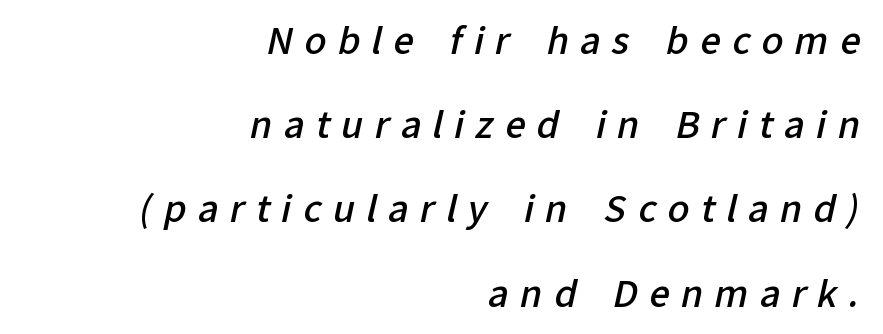
{"serif": "no", "bold": "semi", "weight": "semibold", "width": "normal", "stroke_contrast": "low", "x_height": "medium", "monospaced": "no", "underline": "no", "align": "right", "line_spacing": "loose", "line_spacing_ratio": 2.34, "letter_spacing": "wide", "letter_spacing_em": 0.31, "glyph_px": 36}
